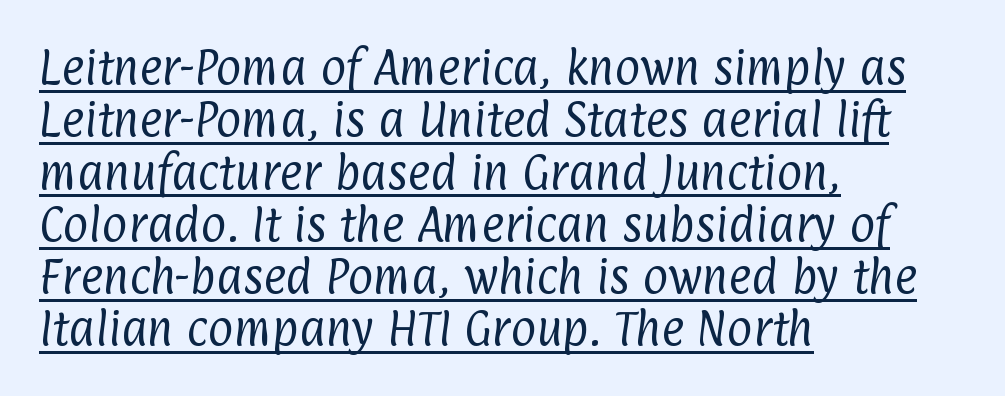
Q: Is the text bold? A: No.
Q: Is the typeface a serif or a sans-serif typeface? A: Sans-serif.
Q: Is the text underlined? A: Yes.
Q: How is the paragraph aligned? A: Left-aligned.
Q: Is the spacing between letters normal or unusually wide? A: Normal.
Q: Is the spacing between lines tight, normal or loose? A: Normal.
Q: Width (condensed, normal, or wide)? A: Condensed.
Q: Stroke contrast? A: Low.
Q: x-height? A: Medium.
Q: Monospaced? A: No.
